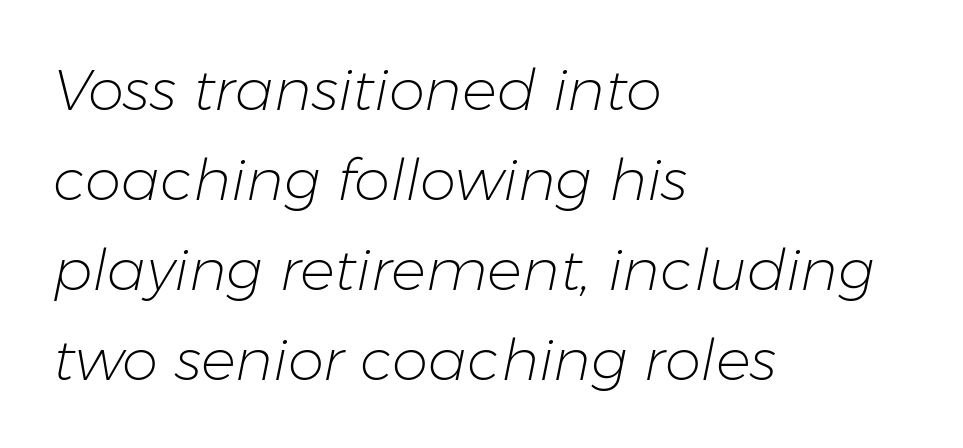
The image shows 58 px light type, italic (leaning right); set left-aligned, normal line spacing (1.55x), normal letter spacing, not underlined; low stroke contrast and a medium x-height.
